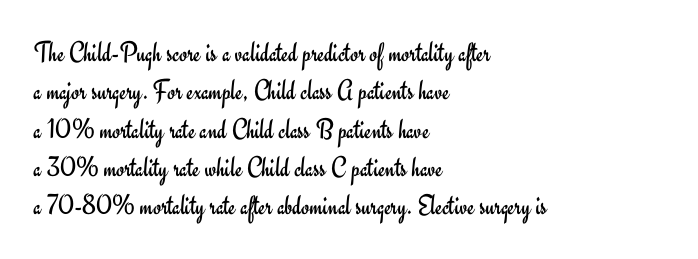
{"serif": "no", "bold": "no", "weight": "regular", "width": "normal", "stroke_contrast": "low", "x_height": "small", "monospaced": "no", "underline": "no", "align": "left", "line_spacing": "normal", "line_spacing_ratio": 1.32, "letter_spacing": "normal", "letter_spacing_em": 0.0, "glyph_px": 29}
